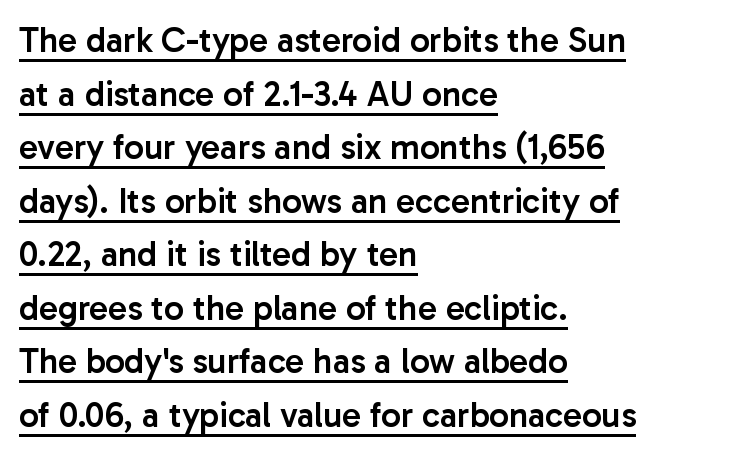
{"serif": "no", "italic": "no", "bold": "semi", "weight": "semibold", "width": "normal", "stroke_contrast": "low", "x_height": "medium", "monospaced": "no", "underline": "yes", "align": "left", "line_spacing": "normal", "line_spacing_ratio": 1.53, "letter_spacing": "normal", "letter_spacing_em": 0.0, "glyph_px": 35}
